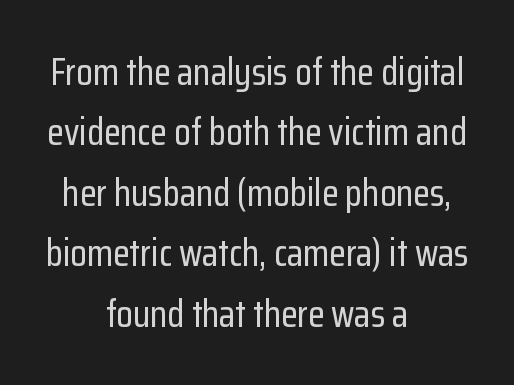
These lines are centered, leaving both edges ragged. Each letter keeps its own natural width here, so spacing adapts to shape. The space between consecutive lines is moderate. Do the letters lean? They stand straight.
